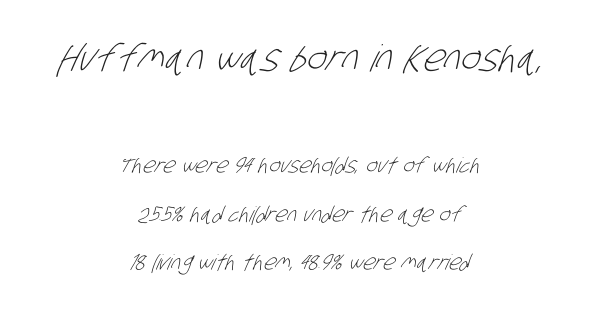
The image shows 37 px light, condensed sans-serif type; set centered, loose line spacing (2.31x), normal letter spacing, not underlined; the first (top) block is 1.76x larger; low stroke contrast and a large x-height.
